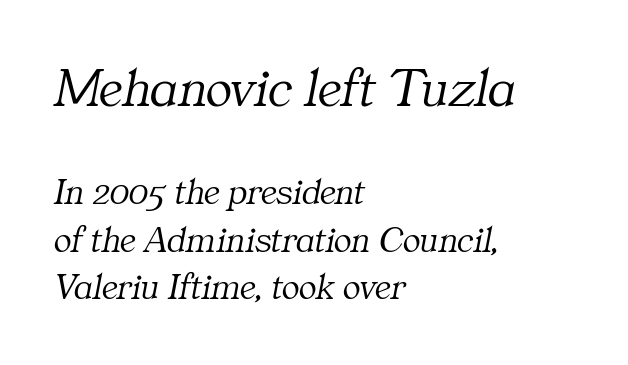
{"serif": "yes", "italic": "yes", "lean": "right", "slant_degrees": 11, "bold": "no", "weight": "light", "width": "normal", "stroke_contrast": "medium", "x_height": "medium", "monospaced": "no", "underline": "no", "align": "left", "line_spacing": "normal", "line_spacing_ratio": 1.29, "letter_spacing": "normal", "letter_spacing_em": 0.0, "larger_block": "first", "size_ratio": 1.49, "glyph_px": 55}
